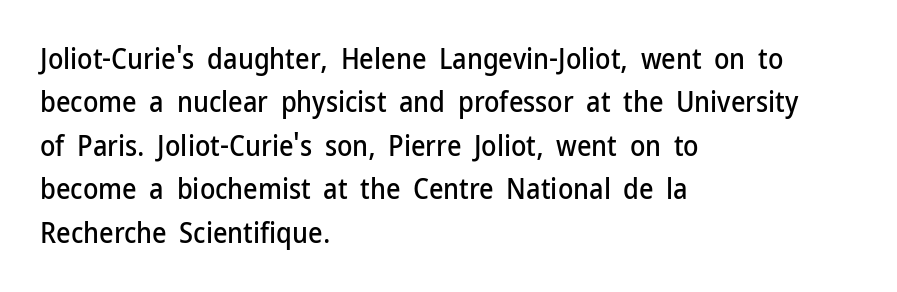
Q: Is the text italic (slanted)? A: No, it is upright.
Q: Is the typeface a serif or a sans-serif typeface? A: Sans-serif.
Q: Is the text underlined? A: No.
Q: How is the paragraph aligned? A: Left-aligned.
Q: Is the spacing between letters normal or unusually wide? A: Normal.
Q: Is the spacing between lines tight, normal or loose? A: Normal.
Q: Width (condensed, normal, or wide)? A: Normal.
Q: Stroke contrast? A: Low.
Q: x-height? A: Medium.
Q: Monospaced? A: No.
